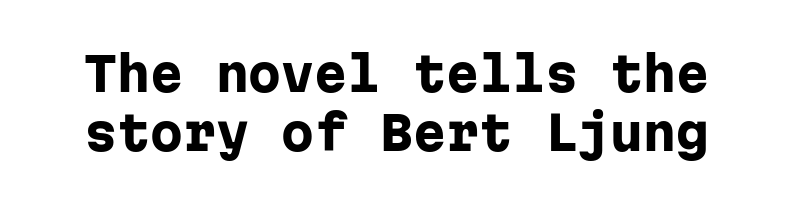
The image shows 47 px heavy sans-serif type, upright, monospaced; set normal line spacing (1.26x), normal letter spacing, not underlined; low stroke contrast and a medium x-height.
